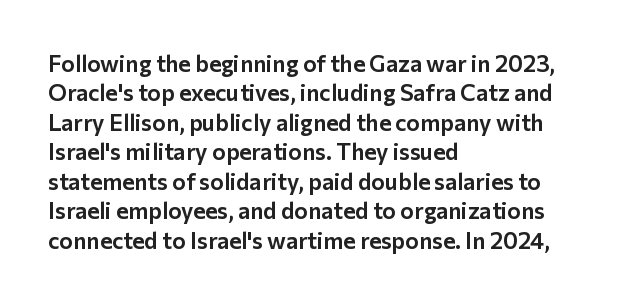
Q: Is the text italic (slanted)? A: No, it is upright.
Q: Is the text underlined? A: No.
Q: How is the paragraph aligned? A: Left-aligned.
Q: Is the spacing between letters normal or unusually wide? A: Normal.
Q: Is the spacing between lines tight, normal or loose? A: Normal.
